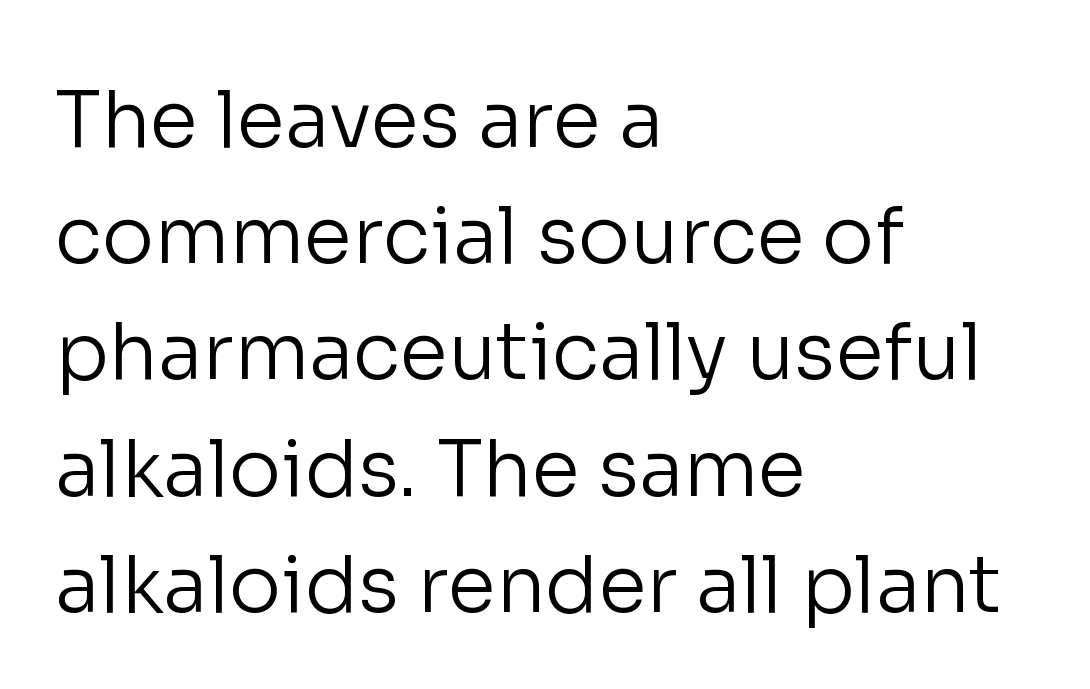
The image shows 78 px regular-weight sans-serif type, upright; set left-aligned, normal line spacing (1.49x), normal letter spacing, not underlined; low stroke contrast and a medium x-height.
